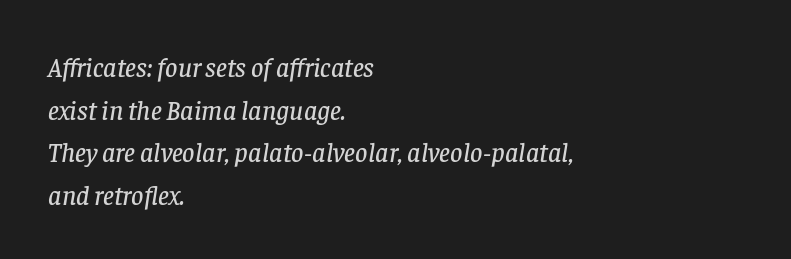
{"italic": "yes", "lean": "right", "slant_degrees": 8, "underline": "no", "align": "left", "line_spacing": "normal", "line_spacing_ratio": 1.58, "letter_spacing": "normal", "letter_spacing_em": 0.0, "glyph_px": 27}
